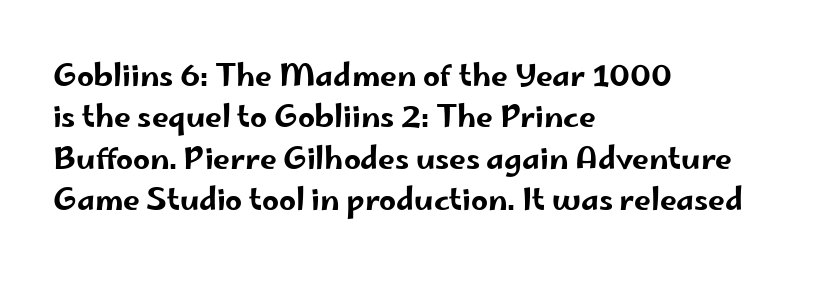
Q: Is the text italic (slanted)? A: No, it is upright.
Q: Is the typeface a serif or a sans-serif typeface? A: Sans-serif.
Q: Is the text underlined? A: No.
Q: How is the paragraph aligned? A: Left-aligned.
Q: Is the spacing between letters normal or unusually wide? A: Normal.
Q: Is the spacing between lines tight, normal or loose? A: Normal.
Q: Width (condensed, normal, or wide)? A: Wide.
Q: Stroke contrast? A: Low.
Q: x-height? A: Small.
Q: Monospaced? A: No.
